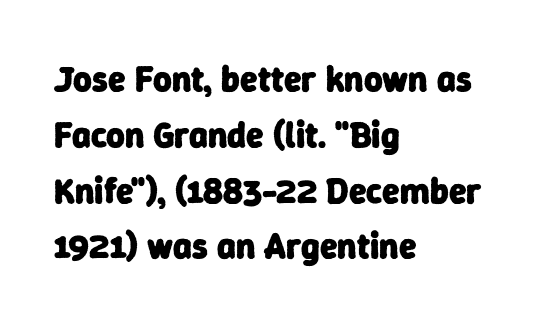
Where is the straight margin? On the left. Glance below the letters and you will spot only blank space. Honestly, the letter spacing is just normal — you wouldn't notice it. Typesetter's note: full bold, strokes at maximum text heaviness.
